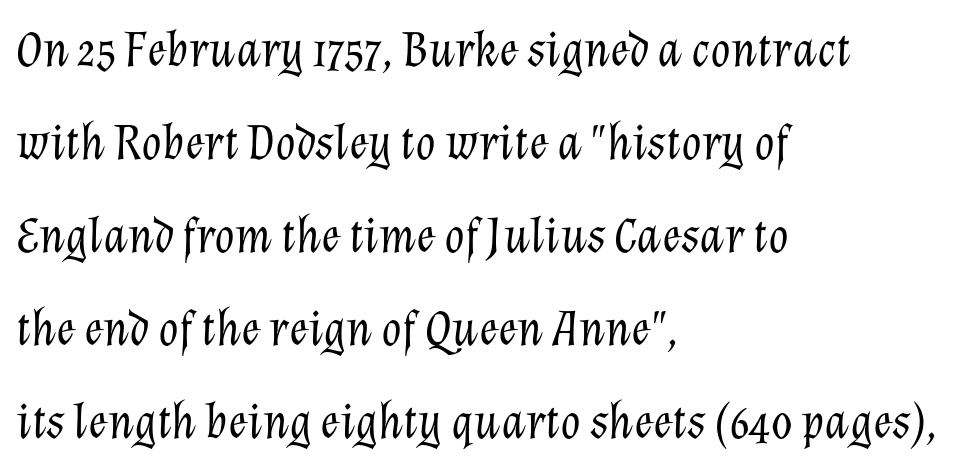
The image shows 52 px light type, italic (leaning right); set left-aligned, line spacing 1.79x, normal letter spacing, not underlined; low stroke contrast and a medium x-height.
